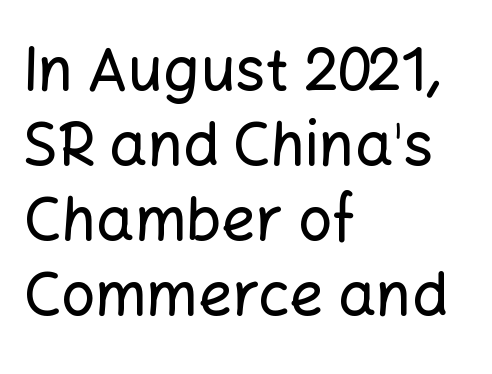
{"serif": "no", "italic": "no", "width": "normal", "stroke_contrast": "low", "x_height": "medium", "monospaced": "no", "underline": "no", "align": "left", "line_spacing": "normal", "line_spacing_ratio": 1.25, "letter_spacing": "normal", "letter_spacing_em": 0.0, "glyph_px": 60}
